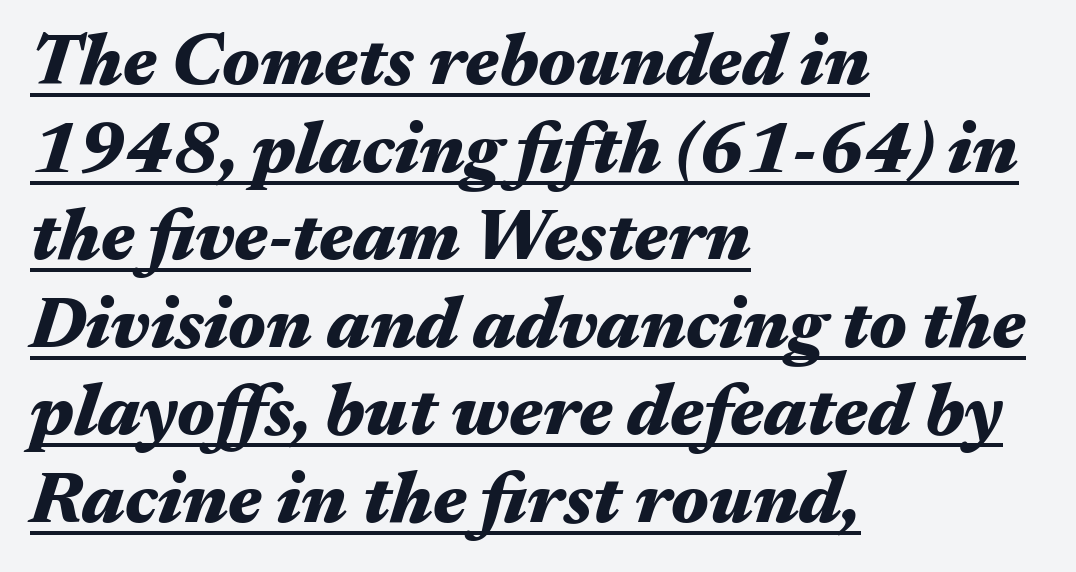
The face used here has a pronounced slope to its letters. The string is rendered with underlining switched on. A typesetter would call this zero additional tracking. Each line starts at the same left margin while the right side varies. The letters advance in unequal steps, a hallmark of proportional type.
